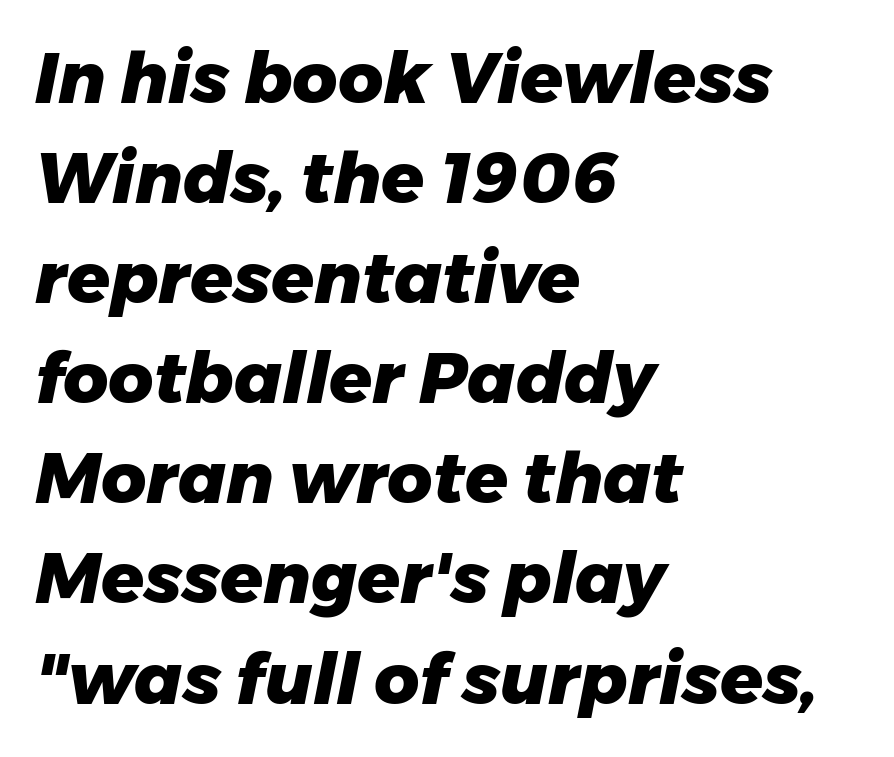
Q: Is the text bold? A: Yes.
Q: Is the text italic (slanted)? A: Yes, it leans right by about 11 degrees.
Q: Is the text underlined? A: No.
Q: How is the paragraph aligned? A: Left-aligned.
Q: Is the spacing between letters normal or unusually wide? A: Normal.
Q: Is the spacing between lines tight, normal or loose? A: Normal.
Q: Width (condensed, normal, or wide)? A: Normal.
Q: Stroke contrast? A: Low.
Q: x-height? A: Medium.
Q: Monospaced? A: No.
